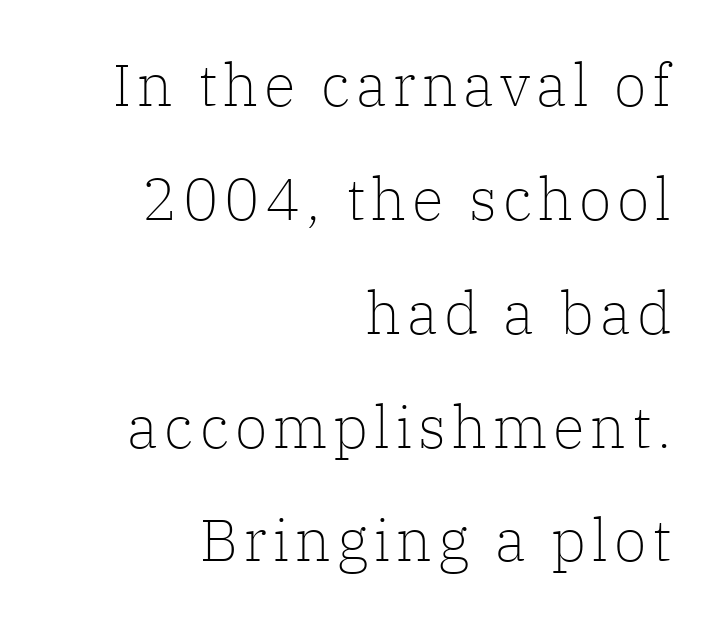
Q: Is the text bold? A: No.
Q: Is the text italic (slanted)? A: No, it is upright.
Q: Is the typeface a serif or a sans-serif typeface? A: Serif.
Q: Is the text underlined? A: No.
Q: How is the paragraph aligned? A: Right-aligned.
Q: Is the spacing between lines tight, normal or loose? A: Loose.
Q: Width (condensed, normal, or wide)? A: Normal.
Q: Stroke contrast? A: Low.
Q: x-height? A: Medium.
Q: Monospaced? A: No.
